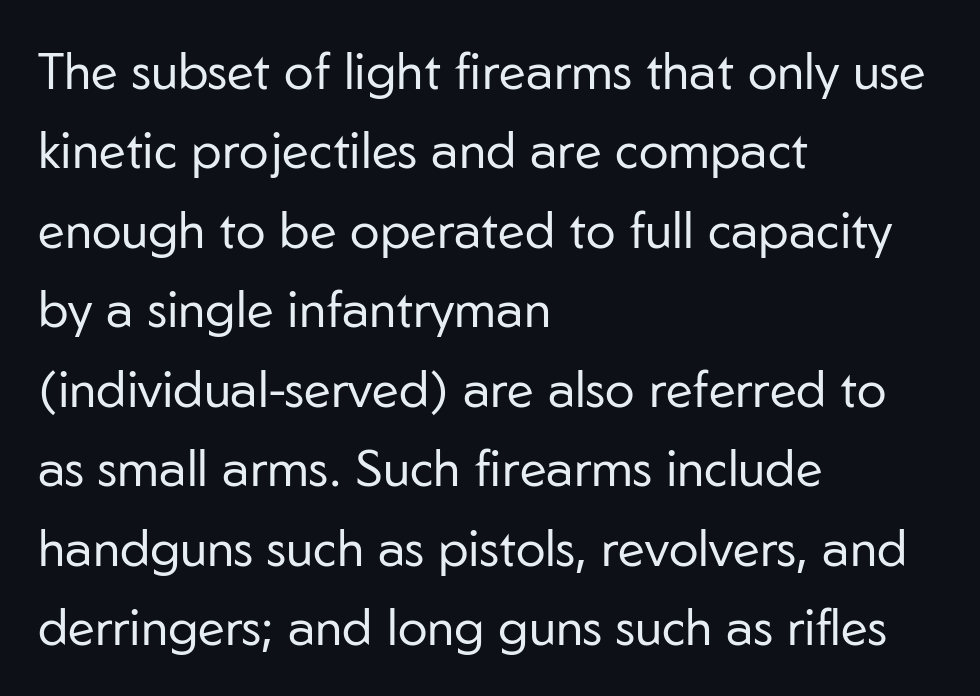
{"serif": "no", "italic": "no", "bold": "no", "weight": "regular", "width": "normal", "stroke_contrast": "low", "x_height": "medium", "monospaced": "no", "underline": "no", "align": "left", "line_spacing": "normal", "line_spacing_ratio": 1.59, "letter_spacing": "normal", "letter_spacing_em": 0.0, "glyph_px": 50}
